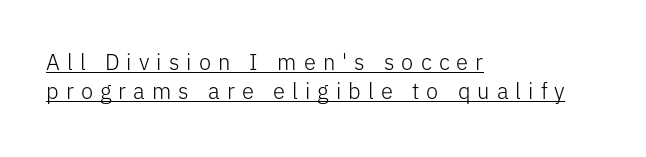
The image shows 22 px text type, upright; set left-aligned, normal line spacing (1.32x), unusually wide letter spacing (+0.32 em), underlined.
